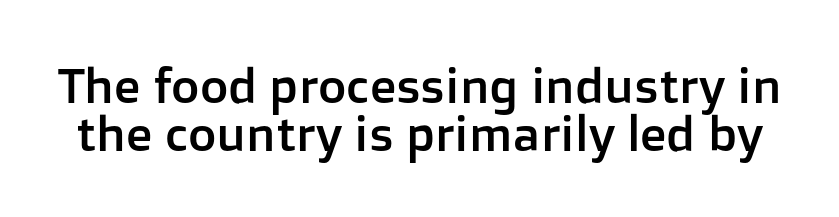
Here the glyphs are tracked normally, forming tight word shapes. The face used here is a sans, in the tradition of grotesques and geometrics. This sample trades vertical openness for compactness between lines. No italicization has been applied; the sample stays upright.
